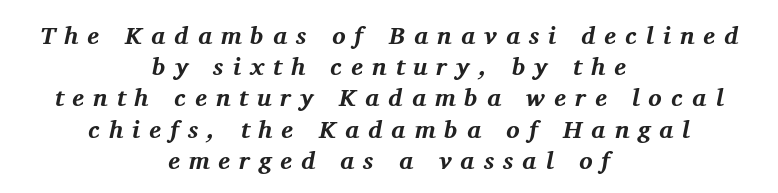
{"italic": "yes", "lean": "right", "slant_degrees": 11, "bold": "yes", "underline": "no", "align": "center", "line_spacing": "normal", "line_spacing_ratio": 1.25, "letter_spacing": "wide", "letter_spacing_em": 0.36, "glyph_px": 25}
